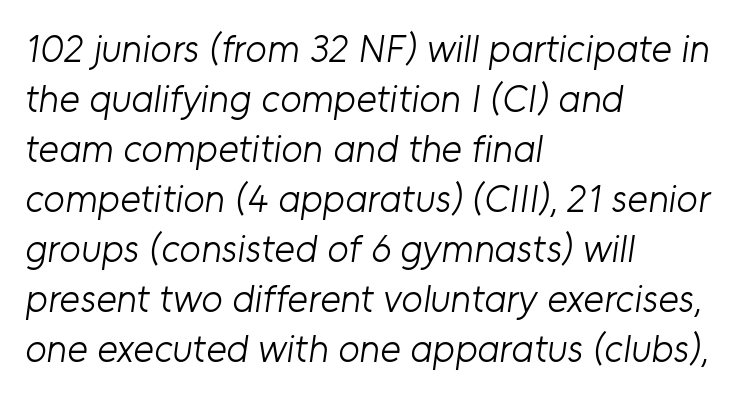
The image shows 39 px light sans-serif type; set left-aligned, normal line spacing (1.28x), normal letter spacing, not underlined; low stroke contrast and a medium x-height.
